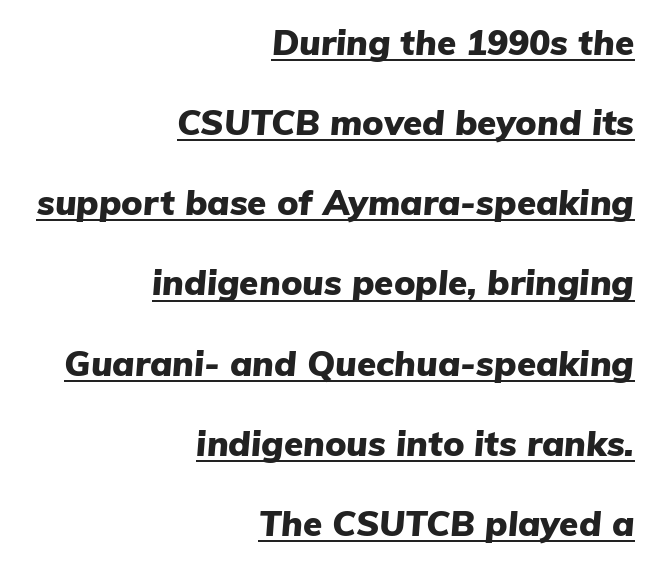
{"italic": "yes", "lean": "right", "slant_degrees": 5, "bold": "yes", "weight": "heavy", "width": "normal", "stroke_contrast": "low", "x_height": "medium", "monospaced": "no", "underline": "yes", "align": "right", "line_spacing": "loose", "line_spacing_ratio": 2.29, "letter_spacing": "normal", "letter_spacing_em": 0.0, "glyph_px": 35}
